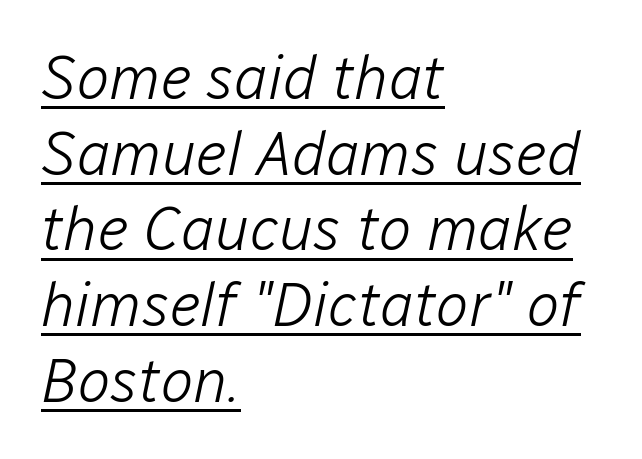
The lettering is marked with a stroke running underneath it. Weight class: somewhere from thin through regular. An italicized treatment has been applied to the whole sample. The rendering uses natural spacing where letterforms have individual widths.
